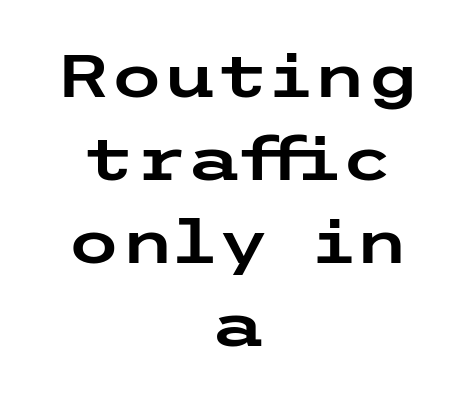
The image shows 61 px wide sans-serif type, upright; set centered, normal line spacing (1.36x), normal letter spacing, not underlined; low stroke contrast and a medium x-height.
